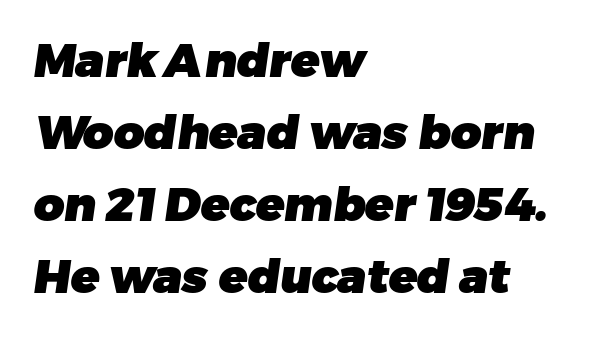
This sample has the flowing, uneven cadence of proportional lettering. Normally led — the rows are evenly, conventionally spaced. This sample uses plain, unmodified letter spacing. The zone under the glyphs is completely vacant. The letters carry no serifs — their stems end cleanly without finishing strokes. Where is the straight margin? On the left.
